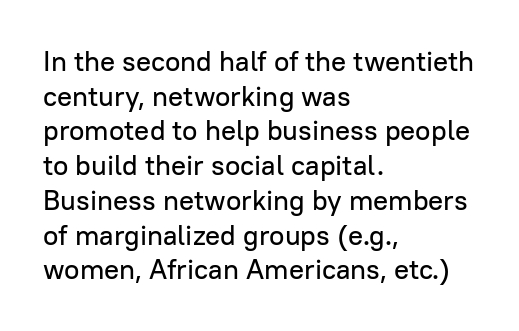
Q: Is the text italic (slanted)? A: No, it is upright.
Q: Is the typeface a serif or a sans-serif typeface? A: Sans-serif.
Q: Is the text underlined? A: No.
Q: How is the paragraph aligned? A: Left-aligned.
Q: Is the spacing between letters normal or unusually wide? A: Normal.
Q: Width (condensed, normal, or wide)? A: Normal.
Q: Stroke contrast? A: Low.
Q: x-height? A: Medium.
Q: Monospaced? A: No.
